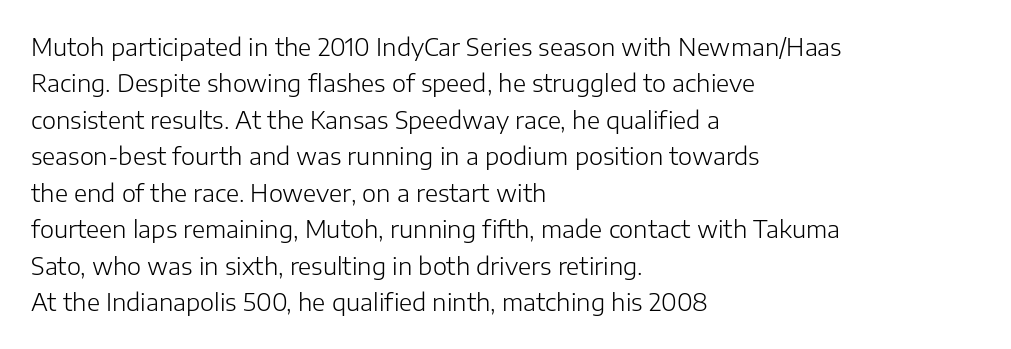
{"italic": "no", "bold": "no", "underline": "no", "align": "left", "line_spacing": "normal", "line_spacing_ratio": 1.52, "letter_spacing": "normal", "letter_spacing_em": 0.0, "glyph_px": 24}
